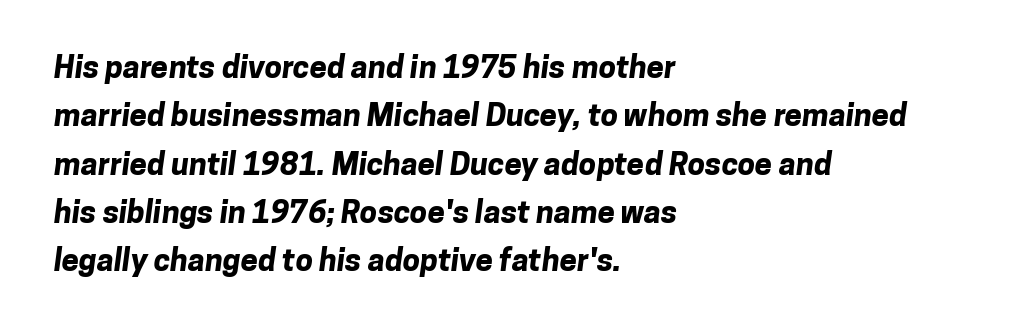
Q: Is the text bold? A: Yes.
Q: Is the typeface a serif or a sans-serif typeface? A: Sans-serif.
Q: Is the text underlined? A: No.
Q: How is the paragraph aligned? A: Left-aligned.
Q: Is the spacing between letters normal or unusually wide? A: Normal.
Q: Is the spacing between lines tight, normal or loose? A: Normal.
Q: Width (condensed, normal, or wide)? A: Normal.
Q: Stroke contrast? A: Low.
Q: x-height? A: Medium.
Q: Monospaced? A: No.
